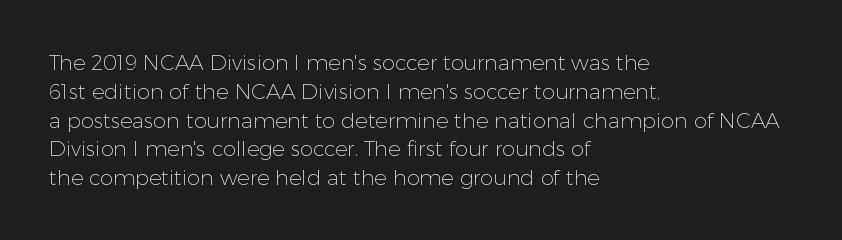
Q: Is the text bold? A: No.
Q: Is the text italic (slanted)? A: No, it is upright.
Q: Is the text underlined? A: No.
Q: How is the paragraph aligned? A: Left-aligned.
Q: Is the spacing between letters normal or unusually wide? A: Normal.
Q: Is the spacing between lines tight, normal or loose? A: Normal.
